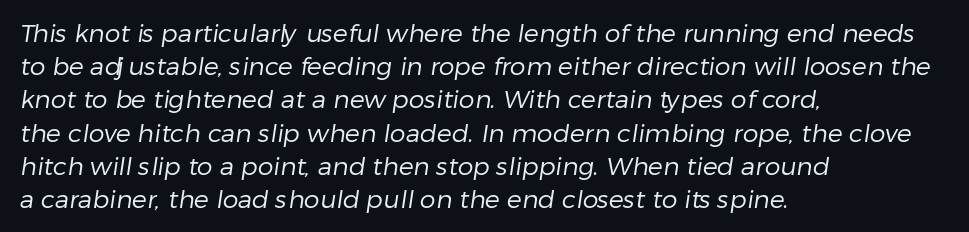
What stands out about the letter spacing? Nothing — it is the standard amount. Normally led — the rows are evenly, conventionally spaced. A student would call this left alignment; a typographer would say flush left, rag right. Check under the words: just untouched page. Think standard paragraph weight, or any step lighter than that.
